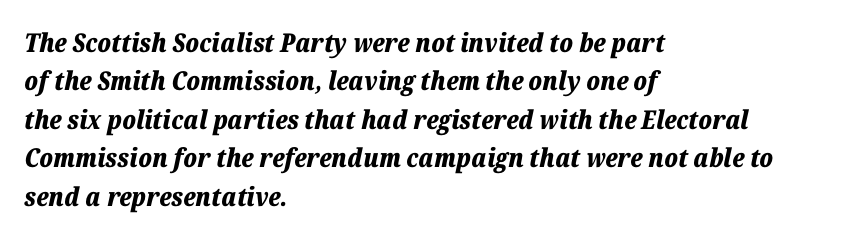
{"italic": "yes", "lean": "right", "slant_degrees": 12, "bold": "yes", "underline": "no", "align": "left", "line_spacing": "normal", "line_spacing_ratio": 1.48, "letter_spacing": "normal", "letter_spacing_em": 0.0, "glyph_px": 26}
